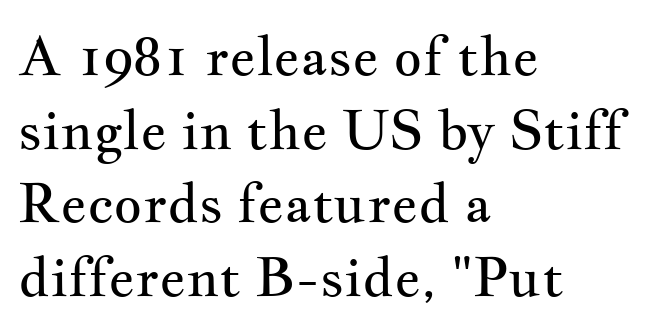
These lines are rendered in a variable-pitch font. The specimen omits any rule beneath the text block's lines. How are the letters spaced? Ordinarily, with no added tracking. Regarding serifs, this sample has them. Letters have the restrained weight of plain body copy at most. Every character sits straight up, as roman type does.
